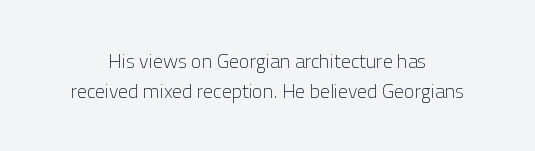
The image shows 20 px text type, upright; set centered, normal line spacing (1.5x), normal letter spacing, not underlined.
